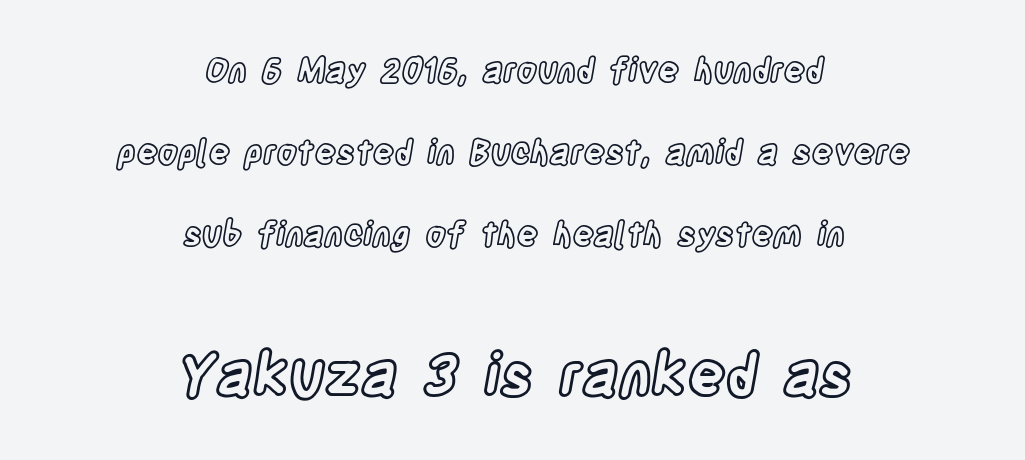
Q: Is the text italic (slanted)? A: Yes.
Q: Is the text underlined? A: No.
Q: How is the paragraph aligned? A: Centered.
Q: Is the spacing between letters normal or unusually wide? A: Normal.
Q: Is the spacing between lines tight, normal or loose? A: Loose.
Q: Which block of text is set in a larger size, the first (top) or the second (bottom)? A: The second (bottom) one.
Q: Width (condensed, normal, or wide)? A: Condensed.
Q: x-height? A: Large.
Q: Monospaced? A: No.
